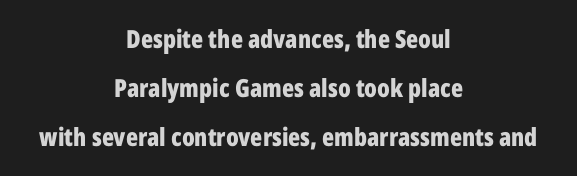
The image shows 25 px bold type, upright; set centered, loose line spacing (1.97x), normal letter spacing, not underlined.
